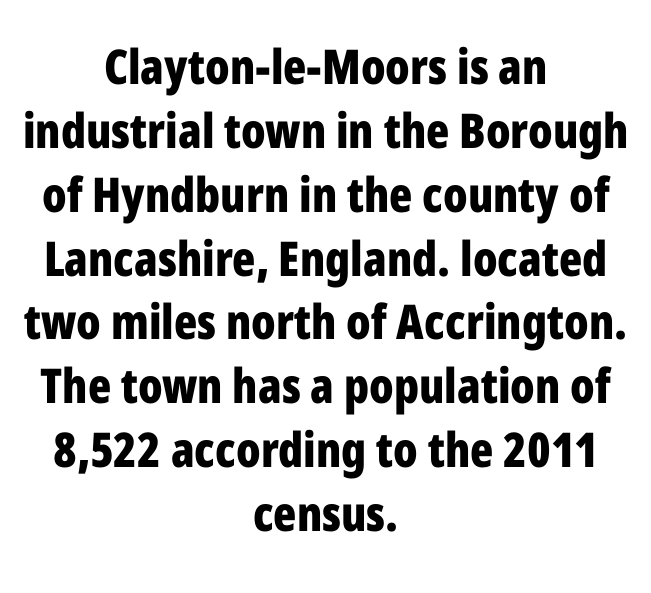
The image shows 48 px bold, condensed sans-serif type, upright; set centered, normal line spacing (1.33x), normal letter spacing, not underlined; low stroke contrast and a medium x-height.
